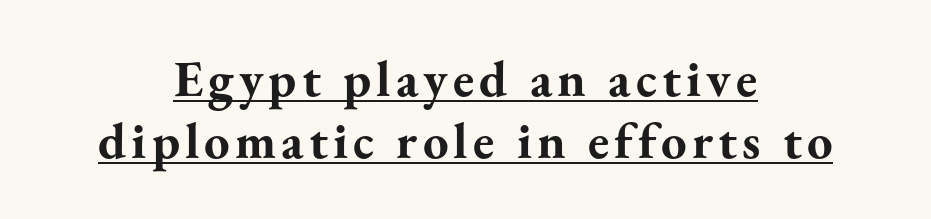
{"serif": "yes", "italic": "no", "bold": "yes", "weight": "bold", "width": "normal", "stroke_contrast": "medium", "x_height": "small", "monospaced": "no", "underline": "yes", "align": "center", "line_spacing_ratio": 1.22, "glyph_px": 51}
